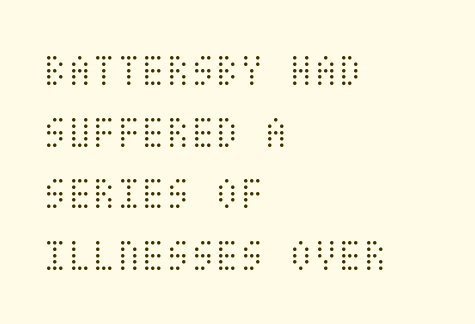
Q: Is the text bold? A: No.
Q: Is the text italic (slanted)? A: No, it is upright.
Q: Is the text underlined? A: No.
Q: How is the paragraph aligned? A: Left-aligned.
Q: Is the spacing between letters normal or unusually wide? A: Normal.
Q: Is the spacing between lines tight, normal or loose? A: Normal.
Q: Width (condensed, normal, or wide)? A: Condensed.
Q: Stroke contrast? A: Medium.
Q: x-height? A: Large.
